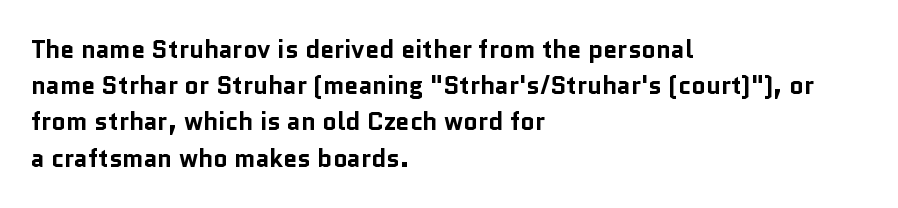
The image shows 25 px bold type, upright; set left-aligned, normal line spacing (1.45x), normal letter spacing, not underlined.
